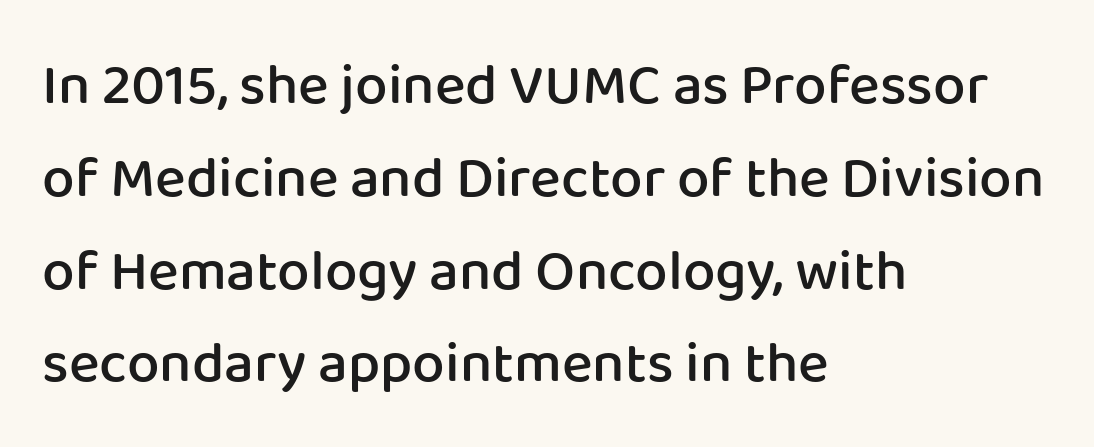
Layout note: lines flush left. A bare baseline throughout the passage. Every letter is mildly thick-stroked: semibold rather than bold. A typesetter would call this proportional, since set widths differ per character.
